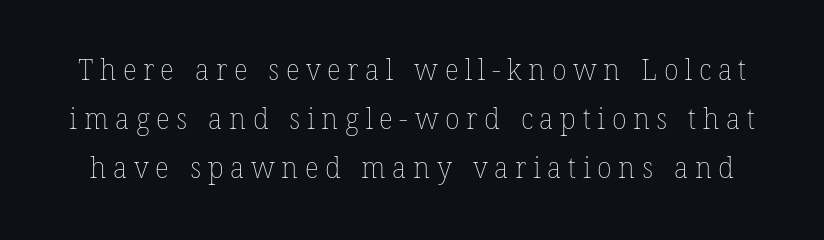
The image shows 30 px thin type; set normal line spacing (1.63x), unusually wide letter spacing (+0.22 em), not underlined; low stroke contrast and a medium x-height.
